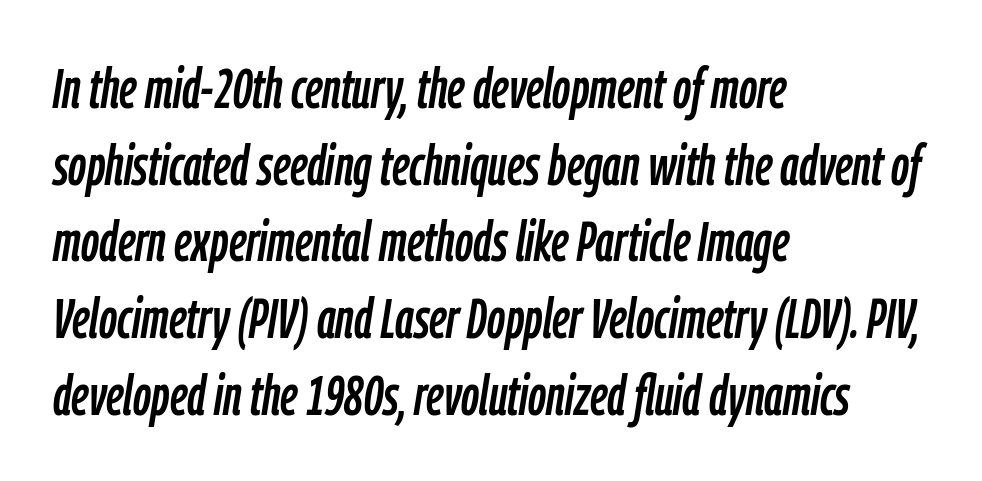
A classic flush-left, rag-right setting is used for this passage. What's the leading like? Ordinary, nothing unusual. Rendered with sloped, italic letterforms. The area under the type is left untouched. This rendering leaves character spacing at its baseline value. Do the characters align in a grid? No, the font is proportional.
